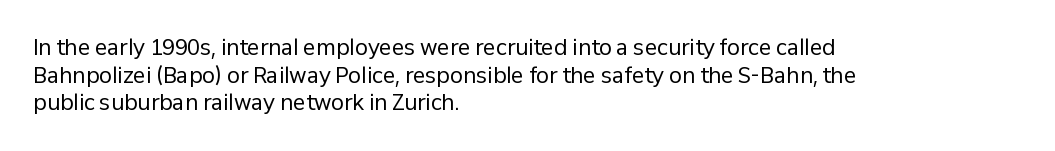
The image shows 21 px text type, upright; set left-aligned, normal line spacing (1.32x), normal letter spacing, not underlined.
